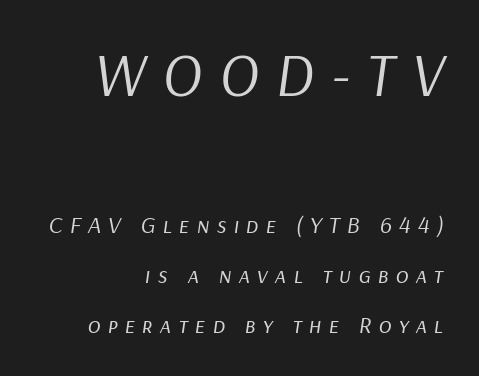
The passage shown stacks its lines with a broad gap. Descender tails drop into unmarked territory. Horizontally, the lines are justified to the trailing edge only. Is this a fixed-width face? No — the glyphs have proportional, varying widths. The gaps between neighbouring characters are conspicuously large. Larger block? The one above; the one below is distinctly smaller.
